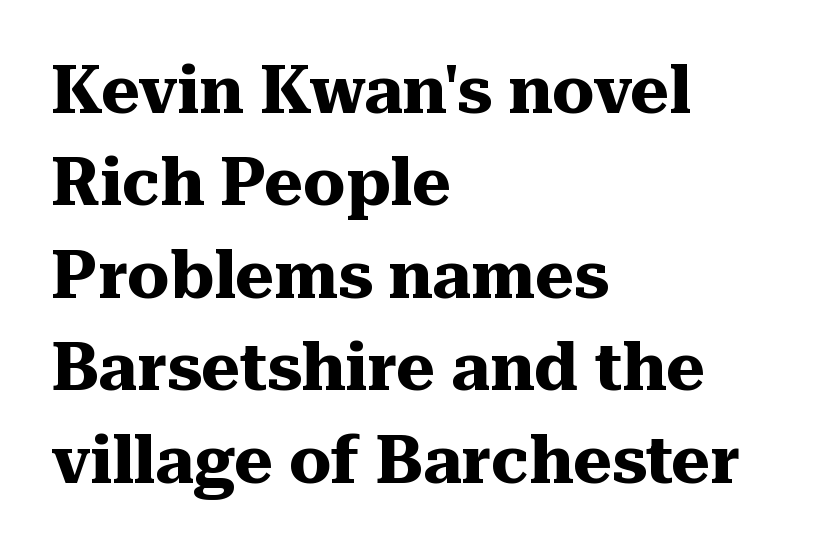
Each letter keeps its own natural width here, so spacing adapts to shape. Reading down the block, your eye returns to a fixed left position each line. I'd describe the lettering as bold — thick and assertive. Spacing between characters is what you'd get straight out of the box. Is there much room between lines? A standard amount, neither cramped nor airy. The rendering shows small feet on the letterforms — a serif design.
